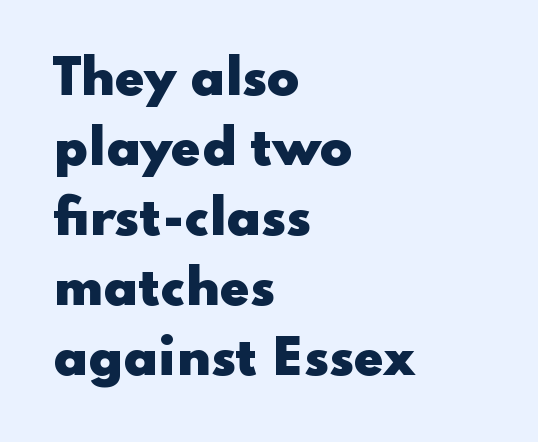
{"serif": "no", "italic": "no", "bold": "yes", "weight": "heavy", "width": "wide", "stroke_contrast": "low", "x_height": "small", "monospaced": "no", "underline": "no", "align": "left", "line_spacing": "normal", "line_spacing_ratio": 1.46, "letter_spacing": "normal", "letter_spacing_em": 0.0, "glyph_px": 48}
